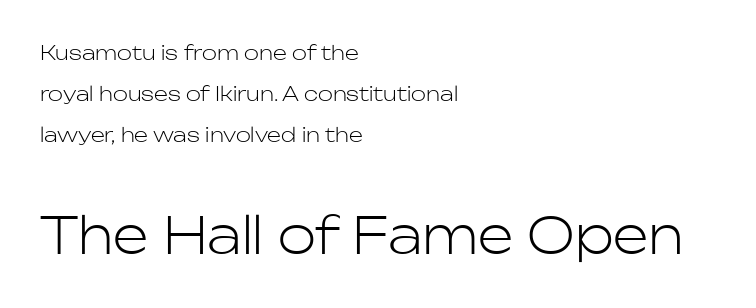
{"serif": "no", "italic": "no", "bold": "no", "weight": "light", "width": "normal", "stroke_contrast": "low", "x_height": "medium", "monospaced": "no", "underline": "no", "align": "left", "line_spacing": "loose", "line_spacing_ratio": 2.04, "letter_spacing": "normal", "letter_spacing_em": 0.0, "larger_block": "second", "size_ratio": 2.55, "glyph_px": 51}
